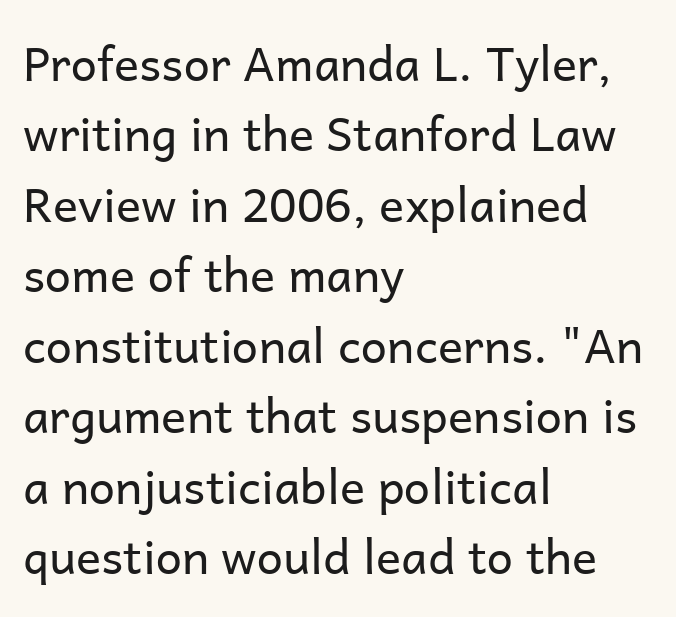
{"serif": "no", "italic": "no", "bold": "no", "weight": "regular", "width": "normal", "stroke_contrast": "low", "x_height": "medium", "monospaced": "no", "underline": "no", "align": "left", "line_spacing": "normal", "line_spacing_ratio": 1.5, "letter_spacing": "normal", "letter_spacing_em": 0.0, "glyph_px": 47}
